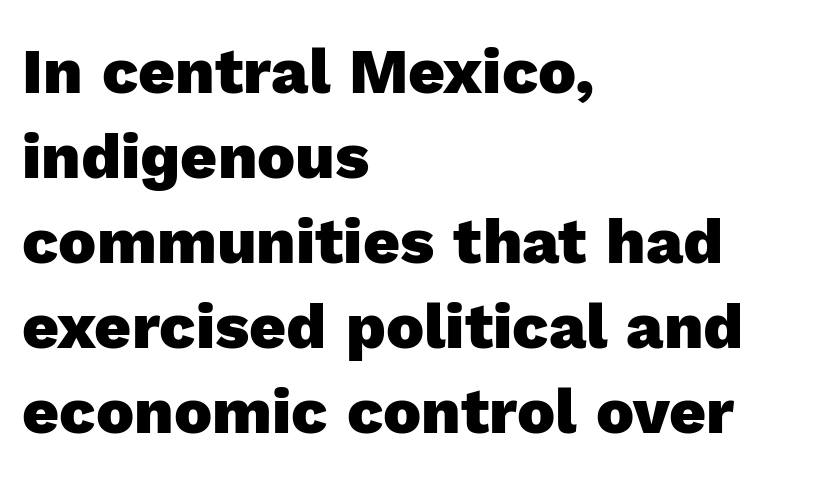
The image shows 64 px heavy sans-serif type, upright; set left-aligned, normal line spacing (1.33x), normal letter spacing, not underlined; a medium x-height.
